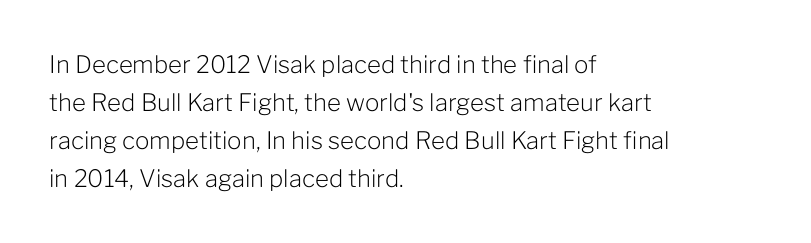
Is there much room between lines? A standard amount, neither cramped nor airy. A roman cut, with each character standing at attention. How are the letters spaced? Ordinarily, with no added tracking. This rendering features lettering with no underline. The paragraph shown leans on its left margin. The weight tops out at a normal text grade.
